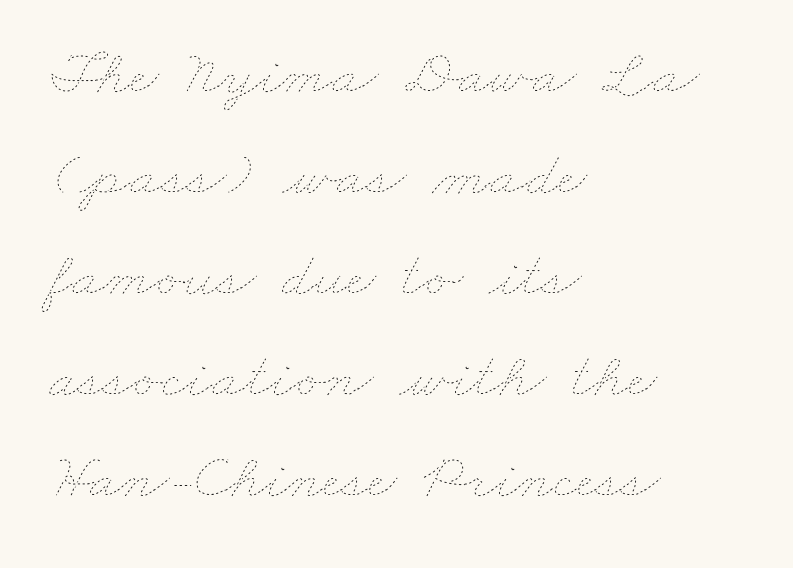
Q: Is the text bold? A: No.
Q: Is the text underlined? A: No.
Q: How is the paragraph aligned? A: Left-aligned.
Q: Is the spacing between letters normal or unusually wide? A: Normal.
Q: Is the spacing between lines tight, normal or loose? A: Normal.
Q: Width (condensed, normal, or wide)? A: Wide.
Q: Stroke contrast? A: Low.
Q: x-height? A: Small.
Q: Monospaced? A: No.
